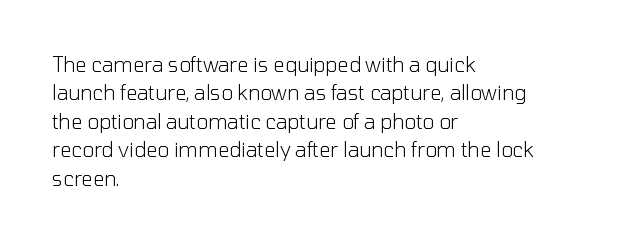
Q: Is the text bold? A: No.
Q: Is the text italic (slanted)? A: No, it is upright.
Q: Is the text underlined? A: No.
Q: How is the paragraph aligned? A: Left-aligned.
Q: Is the spacing between letters normal or unusually wide? A: Normal.
Q: Is the spacing between lines tight, normal or loose? A: Normal.
